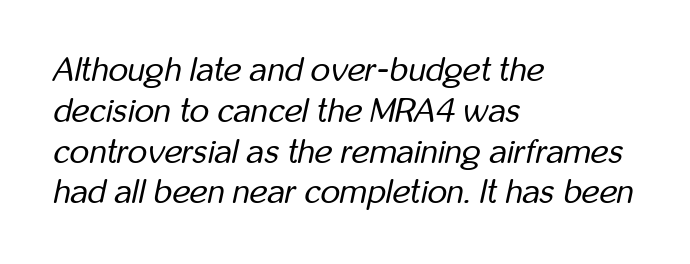
Q: Is the text bold? A: No.
Q: Is the text italic (slanted)? A: Yes, it leans right by about 12 degrees.
Q: Is the text underlined? A: No.
Q: How is the paragraph aligned? A: Left-aligned.
Q: Is the spacing between letters normal or unusually wide? A: Normal.
Q: Width (condensed, normal, or wide)? A: Condensed.
Q: Stroke contrast? A: Low.
Q: x-height? A: Medium.
Q: Monospaced? A: No.
